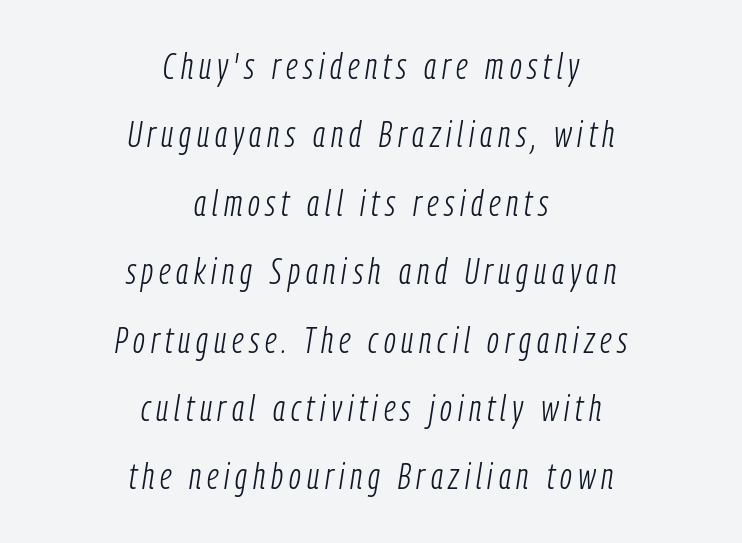
Summary of vertical rhythm: relaxed, with wide interline spacing. The strokes carry an ordinary text weight at most. Is this a fixed-width face? No — the glyphs have proportional, varying widths. Horizontal alignment here is central, giving a formal, balanced look.
